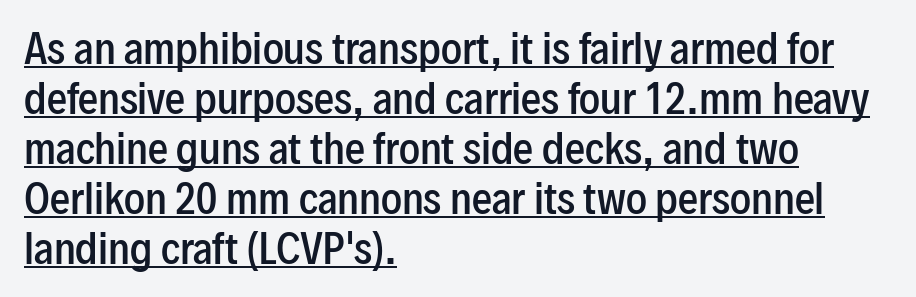
The specimen includes a rule beneath the text block's lines. Caption: standard tracking, unaltered. Leftover space on each line is placed entirely after the last word. Its strokes are somewhat broadened, the hallmark of semibold type. Typographically, this falls in the sans-serif category. Spacing verdict: proportional, widths tailored to each character.
